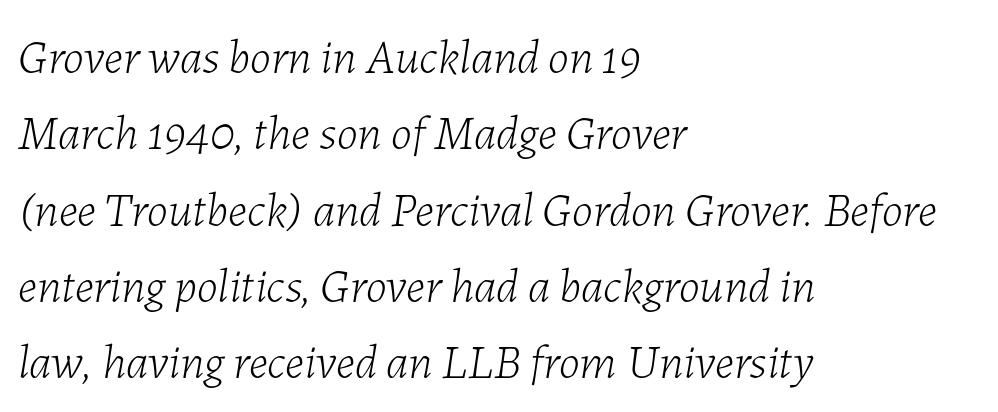
{"italic": "yes", "lean": "right", "slant_degrees": 7, "bold": "no", "weight": "light", "width": "normal", "stroke_contrast": "low", "x_height": "medium", "monospaced": "no", "underline": "no", "align": "left", "line_spacing": "normal", "line_spacing_ratio": 1.59, "letter_spacing": "normal", "letter_spacing_em": 0.0, "glyph_px": 48}
